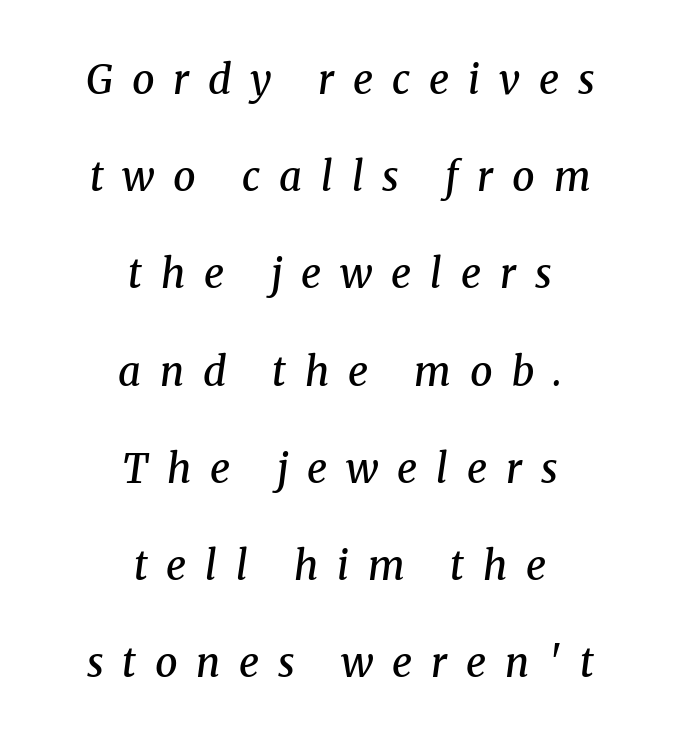
The image shows 40 px semibold serif type, italic (leaning right); set centered, loose line spacing (2.43x), unusually wide letter spacing (+0.47 em), not underlined; medium stroke contrast and a medium x-height.
